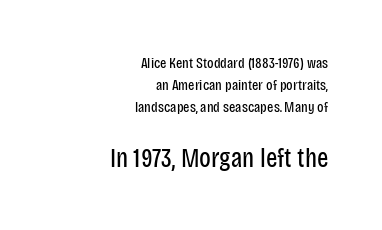
Q: Is the text bold? A: No.
Q: Is the text italic (slanted)? A: No, it is upright.
Q: Is the text underlined? A: No.
Q: How is the paragraph aligned? A: Right-aligned.
Q: Is the spacing between letters normal or unusually wide? A: Normal.
Q: Is the spacing between lines tight, normal or loose? A: Normal.
Q: Which block of text is set in a larger size, the first (top) or the second (bottom)? A: The second (bottom) one.
